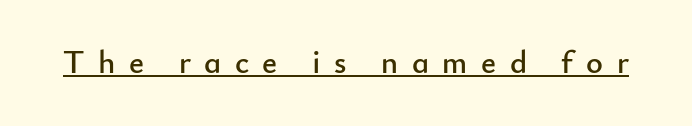
The image shows 32 px sans-serif type, upright; set unusually wide letter spacing (+0.42 em), underlined; low stroke contrast and a small x-height.
